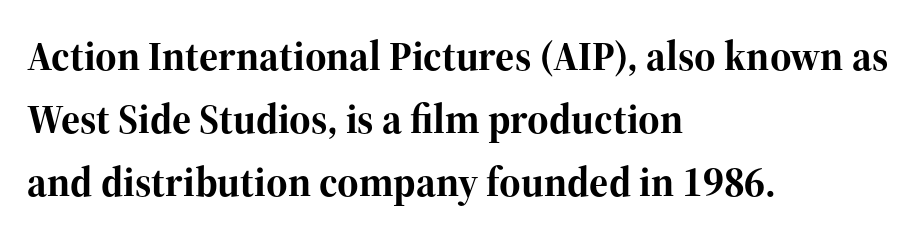
Tracking value appears to be zero — textbook default spacing. The passage shown stacks its lines at a standard gap. Layout note: lines flush left. Strong, thick strokes mark this as bold type.
